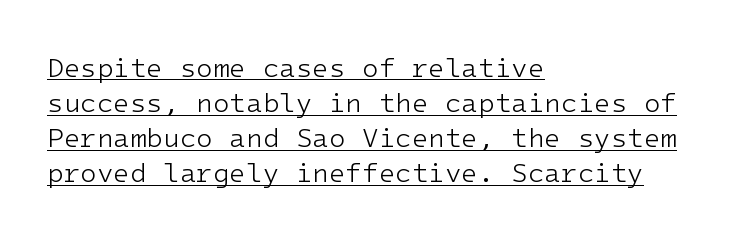
The image shows 27 px text type, upright; set left-aligned, normal line spacing (1.3x), normal letter spacing, underlined.
